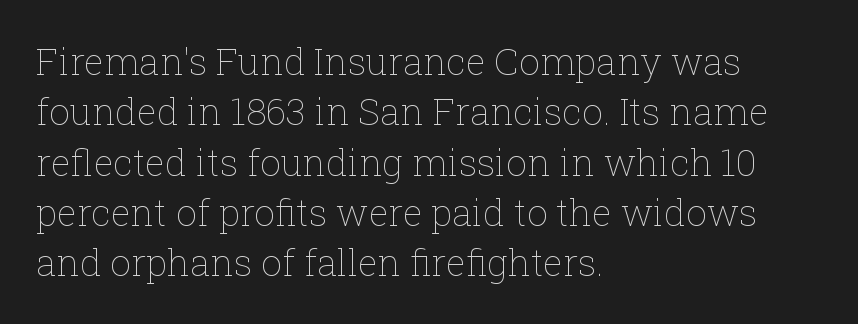
The image shows 37 px thin type, upright; set left-aligned, normal line spacing (1.36x), normal letter spacing, not underlined; low stroke contrast and a medium x-height.
